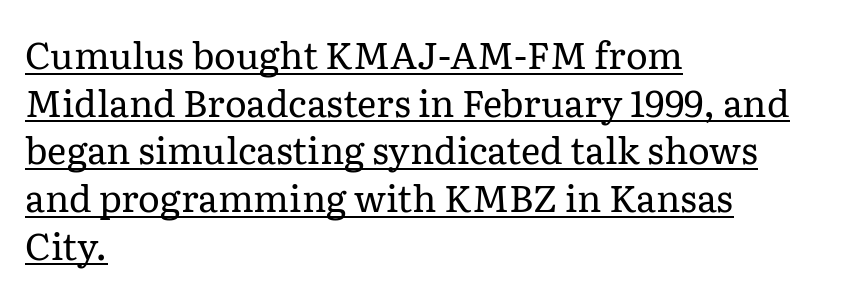
Q: Is the text bold? A: No.
Q: Is the text italic (slanted)? A: No, it is upright.
Q: Is the typeface a serif or a sans-serif typeface? A: Serif.
Q: Is the text underlined? A: Yes.
Q: How is the paragraph aligned? A: Left-aligned.
Q: Is the spacing between letters normal or unusually wide? A: Normal.
Q: Is the spacing between lines tight, normal or loose? A: Normal.
Q: Width (condensed, normal, or wide)? A: Normal.
Q: Stroke contrast? A: Low.
Q: x-height? A: Medium.
Q: Monospaced? A: No.
